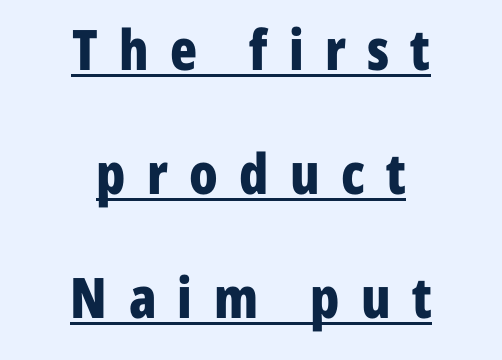
What kind of face is this? One without serifs — a sans. A typesetter would call this proportional, since set widths differ per character. Ascenders rise straight up at ninety degrees. A typesetter would call this heavily tracked-out type. Which margin do the lines hug? Neither — every line sits in the middle. The rendering uses a bold face; every stroke is thick and dark.
